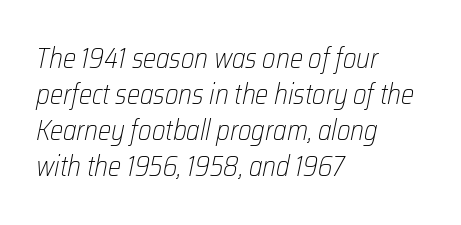
Q: Is the text bold? A: No.
Q: Is the text italic (slanted)? A: Yes, it leans right by about 12 degrees.
Q: Is the text underlined? A: No.
Q: How is the paragraph aligned? A: Left-aligned.
Q: Is the spacing between letters normal or unusually wide? A: Normal.
Q: Is the spacing between lines tight, normal or loose? A: Normal.
Q: Width (condensed, normal, or wide)? A: Condensed.
Q: Stroke contrast? A: Low.
Q: x-height? A: Medium.
Q: Monospaced? A: No.
